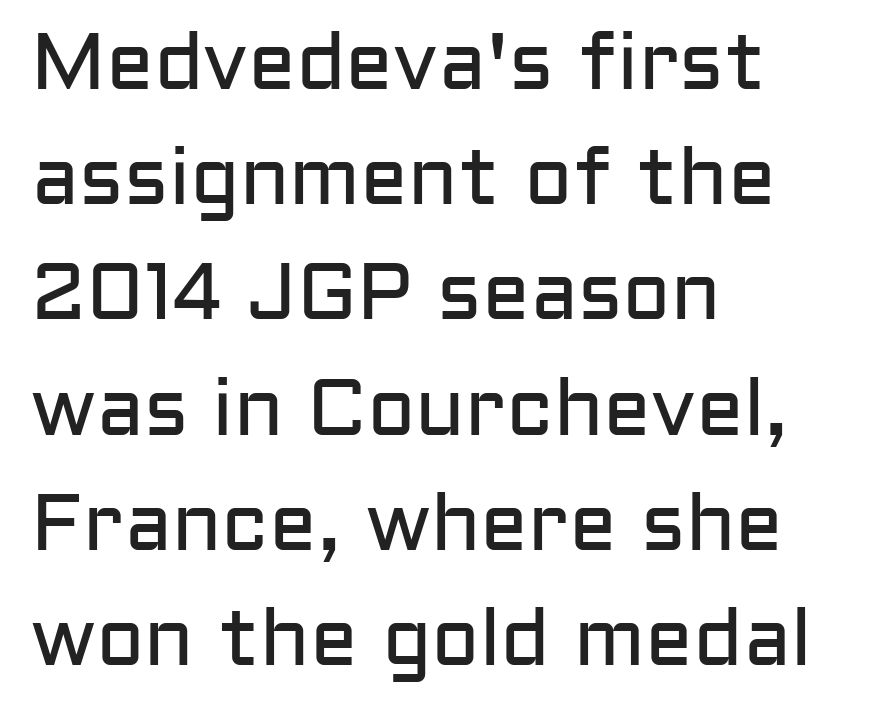
Q: Is the text bold? A: No.
Q: Is the text italic (slanted)? A: No, it is upright.
Q: Is the typeface a serif or a sans-serif typeface? A: Sans-serif.
Q: Is the text underlined? A: No.
Q: How is the paragraph aligned? A: Left-aligned.
Q: Is the spacing between letters normal or unusually wide? A: Normal.
Q: Is the spacing between lines tight, normal or loose? A: Normal.
Q: Width (condensed, normal, or wide)? A: Normal.
Q: Stroke contrast? A: Low.
Q: x-height? A: Medium.
Q: Monospaced? A: No.
